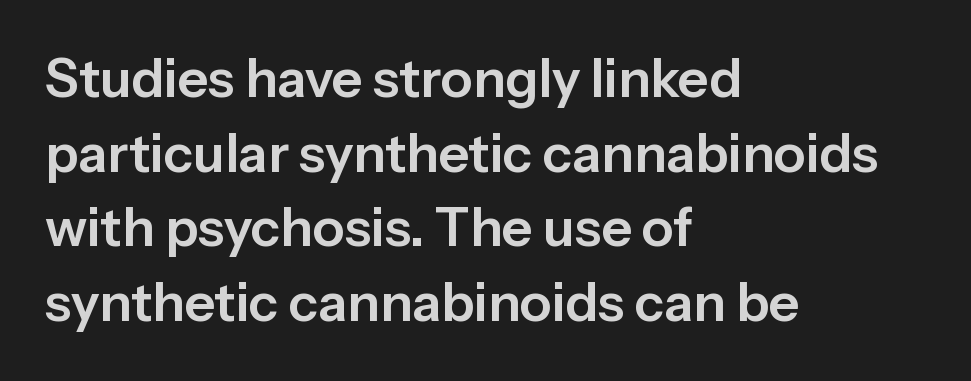
The image shows 53 px sans-serif type, upright; set left-aligned, normal line spacing (1.41x), normal letter spacing, not underlined; low stroke contrast and a medium x-height.
